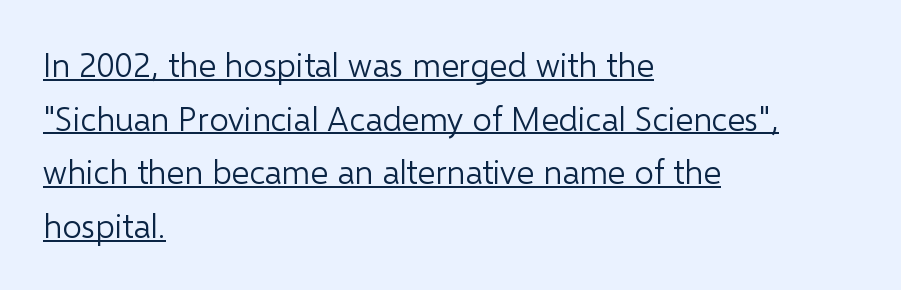
Each word holds together tightly as a unit, with standard inter-letter gaps. Spacing verdict: proportional, widths tailored to each character. Horizontally, the lines are justified to the leading edge only. Each new line begins a customary step beneath the previous one.
